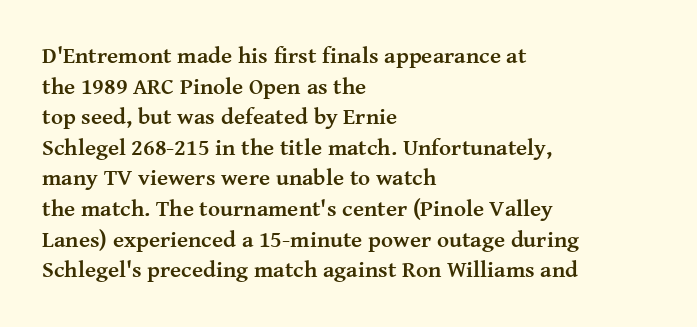
{"italic": "no", "bold": "yes", "underline": "no", "align": "left", "line_spacing": "normal", "line_spacing_ratio": 1.33, "letter_spacing": "normal", "letter_spacing_em": 0.0, "glyph_px": 23}
